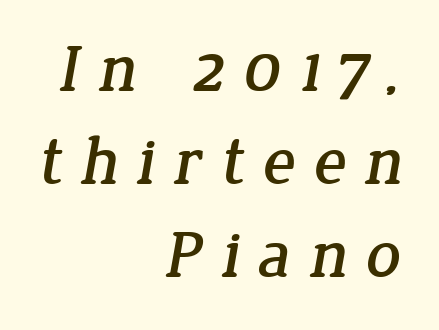
{"serif": "yes", "width": "normal", "stroke_contrast": "low", "x_height": "medium", "monospaced": "no", "underline": "no", "align": "right", "line_spacing": "normal", "line_spacing_ratio": 1.37, "letter_spacing": "wide", "letter_spacing_em": 0.26, "glyph_px": 68}
